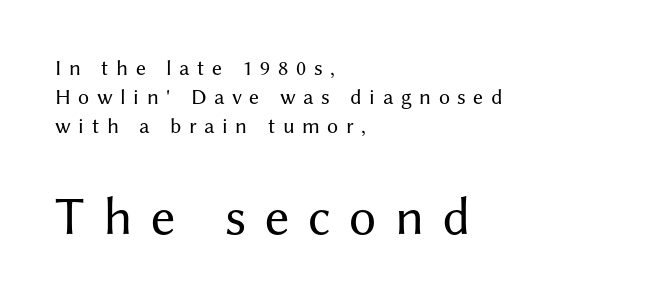
The image shows 54 px regular-weight sans-serif type, upright; set left-aligned, normal line spacing (1.31x), unusually wide letter spacing (+0.34 em), not underlined; the second (bottom) block is 2.45x larger; medium stroke contrast and a medium x-height.
